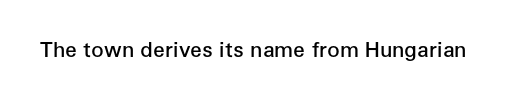
{"italic": "no", "bold": "semi", "underline": "no", "letter_spacing": "normal", "letter_spacing_em": 0.0, "glyph_px": 21}
